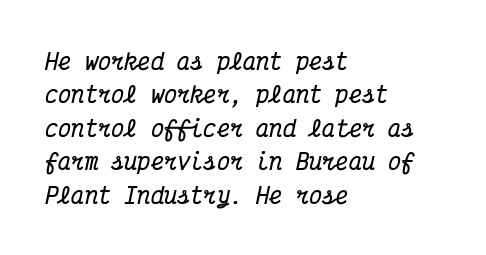
The image shows 22 px bold type, italic (leaning right); set left-aligned, normal line spacing (1.52x), normal letter spacing, not underlined.
